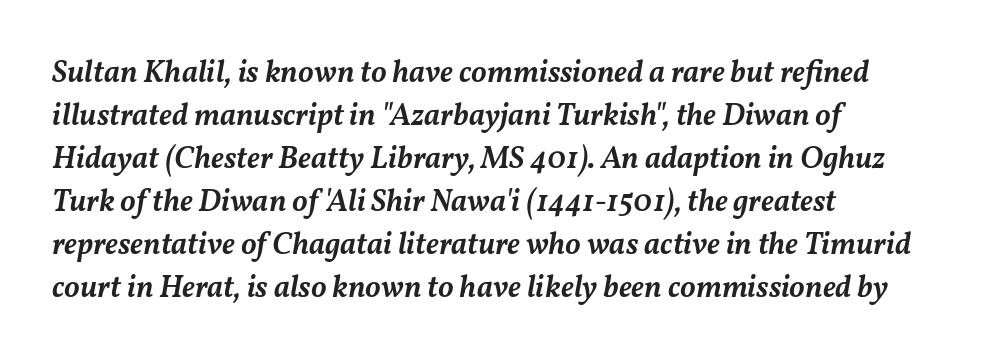
How heavy is the stroke? Medium-heavy — a semibold, shy of bold. Compared with typical paragraphs, the rows here are spaced about the same. The letters sit at their default tracking, neither squeezed nor spread. A bare baseline throughout the passage. The rag falls on the right side of this text block.
